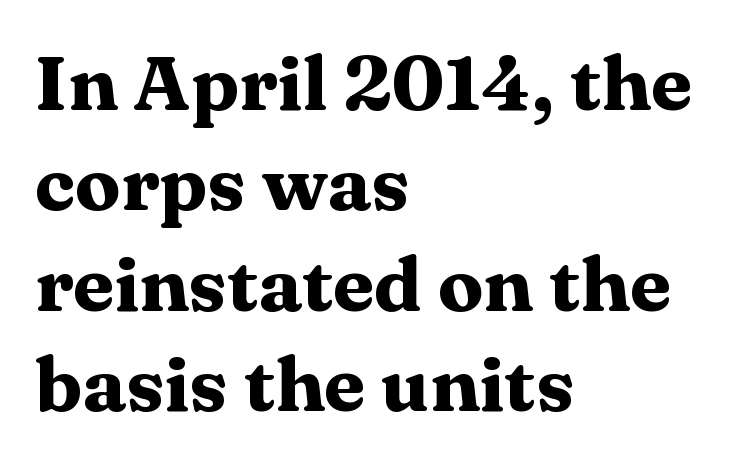
Q: Is the text bold? A: Yes.
Q: Is the text italic (slanted)? A: No, it is upright.
Q: Is the typeface a serif or a sans-serif typeface? A: Serif.
Q: Is the text underlined? A: No.
Q: How is the paragraph aligned? A: Left-aligned.
Q: Is the spacing between letters normal or unusually wide? A: Normal.
Q: Is the spacing between lines tight, normal or loose? A: Normal.
Q: Width (condensed, normal, or wide)? A: Wide.
Q: Stroke contrast? A: Medium.
Q: x-height? A: Medium.
Q: Monospaced? A: No.
